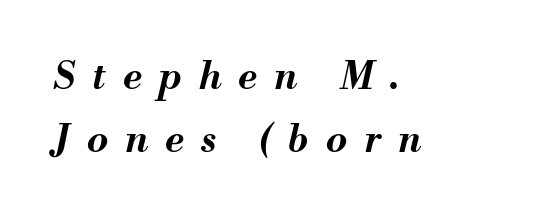
Q: Is the text bold? A: Yes.
Q: Is the text italic (slanted)? A: Yes, it leans right by about 13 degrees.
Q: Is the text underlined? A: No.
Q: How is the paragraph aligned? A: Left-aligned.
Q: Is the spacing between letters normal or unusually wide? A: Unusually wide.
Q: Is the spacing between lines tight, normal or loose? A: Normal.
Q: Width (condensed, normal, or wide)? A: Normal.
Q: Stroke contrast? A: Medium.
Q: x-height? A: Small.
Q: Monospaced? A: No.
